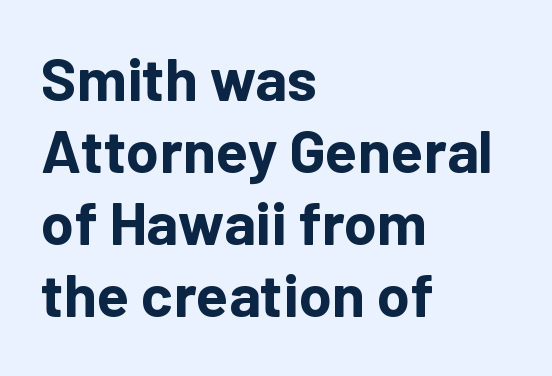
The image shows 60 px bold sans-serif type, upright; set left-aligned, line spacing 1.2x, normal letter spacing, not underlined; low stroke contrast and a medium x-height.
